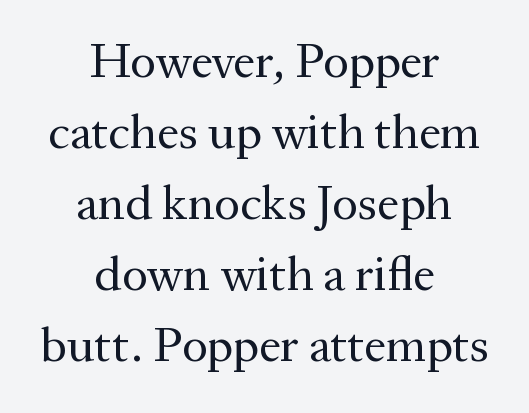
Q: Is the text bold? A: No.
Q: Is the text italic (slanted)? A: No, it is upright.
Q: Is the typeface a serif or a sans-serif typeface? A: Serif.
Q: Is the text underlined? A: No.
Q: How is the paragraph aligned? A: Centered.
Q: Is the spacing between letters normal or unusually wide? A: Normal.
Q: Is the spacing between lines tight, normal or loose? A: Normal.
Q: Width (condensed, normal, or wide)? A: Normal.
Q: Stroke contrast? A: Medium.
Q: x-height? A: Medium.
Q: Monospaced? A: No.
